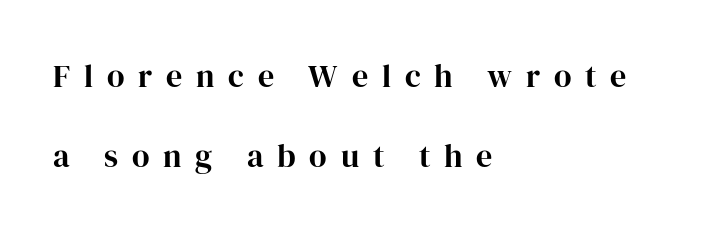
{"serif": "yes", "italic": "no", "bold": "yes", "weight": "bold", "width": "normal", "stroke_contrast": "high", "x_height": "medium", "monospaced": "no", "underline": "no", "align": "left", "line_spacing": "loose", "line_spacing_ratio": 2.5, "letter_spacing": "wide", "letter_spacing_em": 0.43, "glyph_px": 32}
